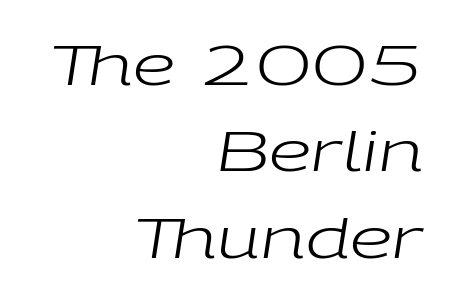
The gap between lines stays unmarked. Compared with typical paragraphs, the rows here are spaced about the same. The text carries the slant typical of an italic or oblique font. Here the designer chose a conventional face with non-uniform glyph widths. Letter spacing: default. The face looks like a standard text weight, possibly lighter.
